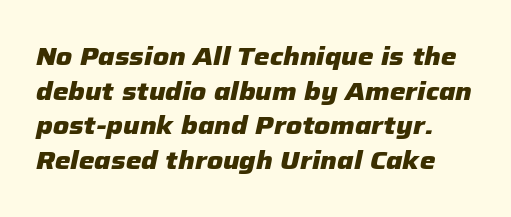
Stroke thickness is high; the sample reads as a true bold. Rule under the text: the space is simply empty. The type is set solid horizontally, with unmodified tracking. The space between consecutive lines is moderate. An italicized treatment has been applied to the whole sample.
